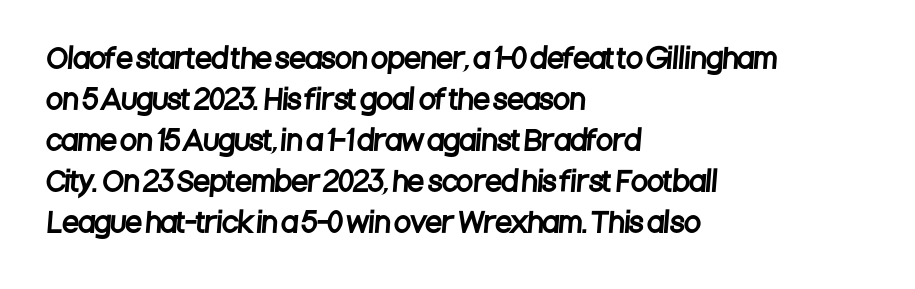
The image shows 27 px text type; set left-aligned, normal line spacing (1.52x), normal letter spacing, not underlined.
